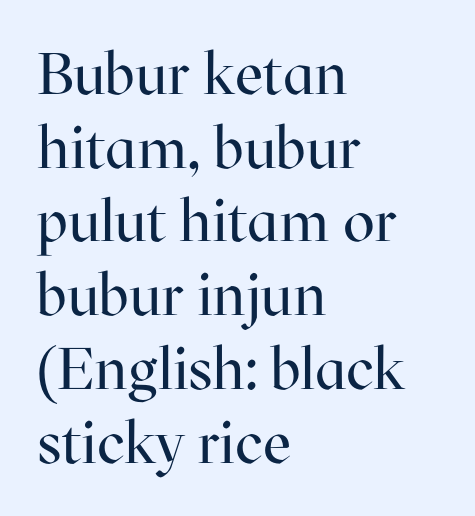
You could not count columns in this text — the font is proportionally spaced. Stroke mass is kept to a normal reading level or below. A clean baseline with only descenders dipping below it. Does the leading feel generous? No, just average.
